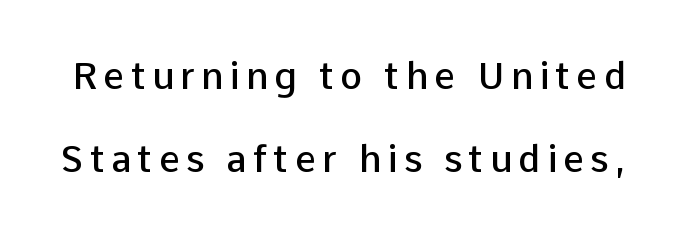
Q: Is the text bold? A: Semi-bold.
Q: Is the text italic (slanted)? A: No, it is upright.
Q: Is the typeface a serif or a sans-serif typeface? A: Sans-serif.
Q: Is the text underlined? A: No.
Q: Is the spacing between lines tight, normal or loose? A: Loose.
Q: Width (condensed, normal, or wide)? A: Normal.
Q: Stroke contrast? A: Low.
Q: x-height? A: Medium.
Q: Monospaced? A: No.
